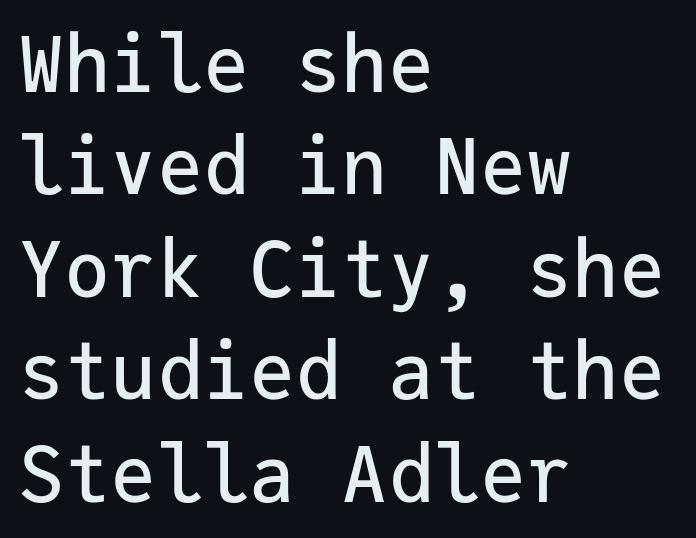
{"serif": "no", "italic": "no", "width": "normal", "stroke_contrast": "low", "x_height": "medium", "monospaced": "yes", "underline": "no", "align": "left", "line_spacing": "normal", "line_spacing_ratio": 1.33, "letter_spacing": "normal", "letter_spacing_em": 0.0, "glyph_px": 77}
